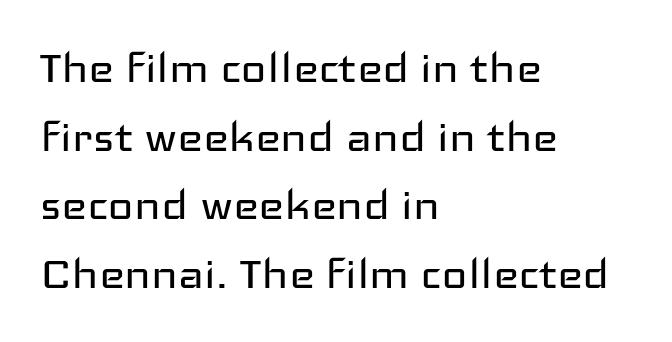
Standard letterfit; no display-style spreading of the glyphs. Every character sits straight up, as roman type does. The text was rendered using a sans face with plain stroke endings. Character widths vary here, with narrow letters taking less room than wide ones. Honestly, the row spacing looks completely unremarkable.
